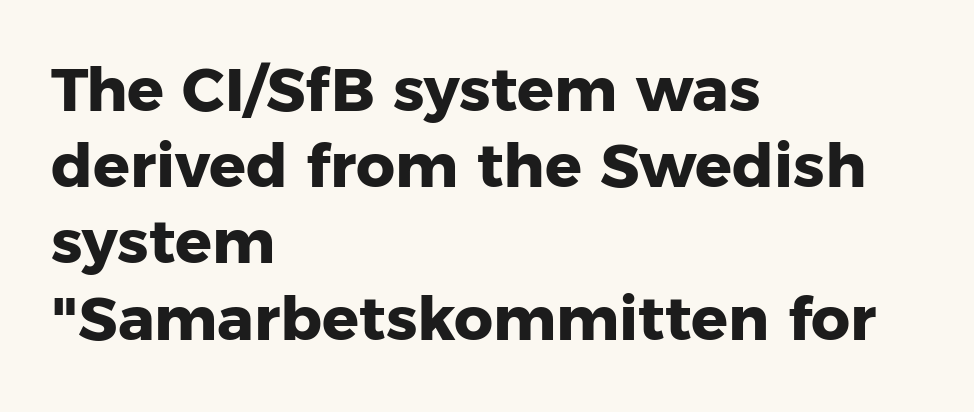
Line beginnings align vertically; line endings do not. Strokes here are thick enough to call this a true bold. Plain, unruled lines of type. The lettering holds an erect, upright posture throughout.
